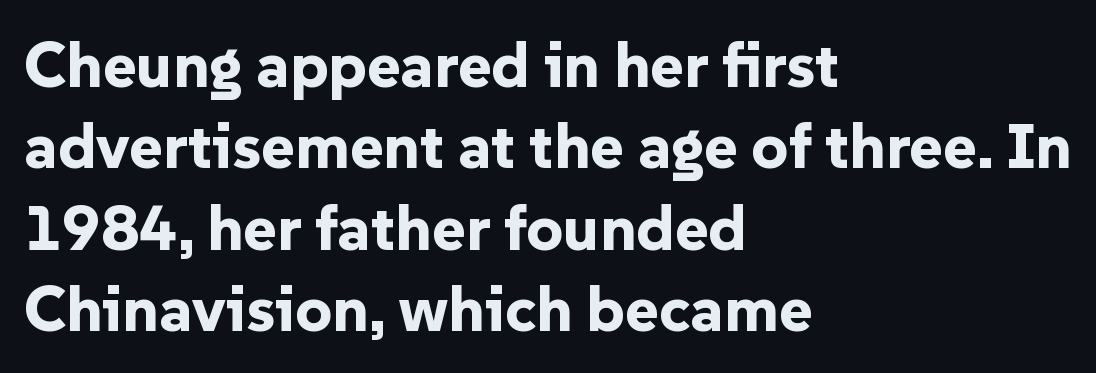
Q: Is the text bold? A: Yes.
Q: Is the text italic (slanted)? A: No, it is upright.
Q: Is the typeface a serif or a sans-serif typeface? A: Sans-serif.
Q: Is the text underlined? A: No.
Q: How is the paragraph aligned? A: Left-aligned.
Q: Is the spacing between letters normal or unusually wide? A: Normal.
Q: Is the spacing between lines tight, normal or loose? A: Normal.
Q: Width (condensed, normal, or wide)? A: Normal.
Q: Stroke contrast? A: Low.
Q: x-height? A: Medium.
Q: Monospaced? A: No.
